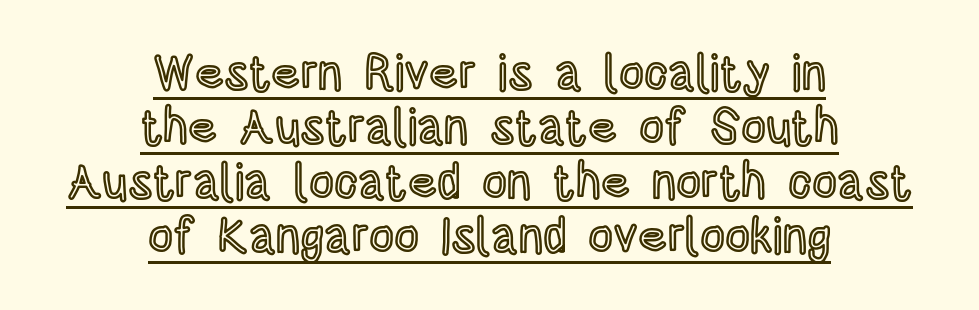
The letterforms sit shoulder to shoulder at normal distance. Style check: upright. Line starts and ends both wander, symmetrically. Does a line run under the words? Yes, clearly. The passage shown stacks its lines with hardly any gap.
